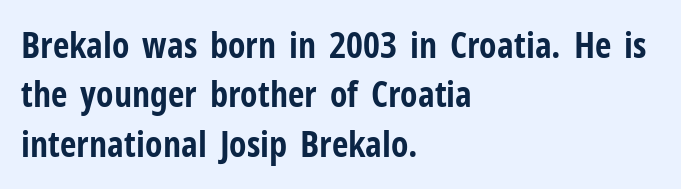
{"serif": "no", "italic": "no", "bold": "yes", "weight": "bold", "width": "condensed", "stroke_contrast": "low", "x_height": "medium", "monospaced": "no", "underline": "no", "align": "left", "line_spacing": "normal", "line_spacing_ratio": 1.37, "letter_spacing": "normal", "letter_spacing_em": 0.0, "glyph_px": 36}
